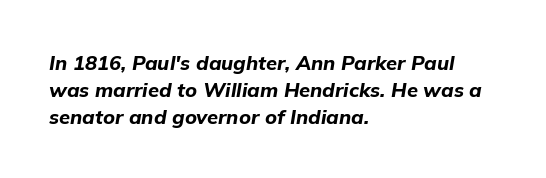
{"italic": "yes", "lean": "right", "slant_degrees": 9, "bold": "yes", "underline": "no", "align": "left", "line_spacing": "normal", "line_spacing_ratio": 1.35, "letter_spacing": "normal", "letter_spacing_em": 0.0, "glyph_px": 20}
